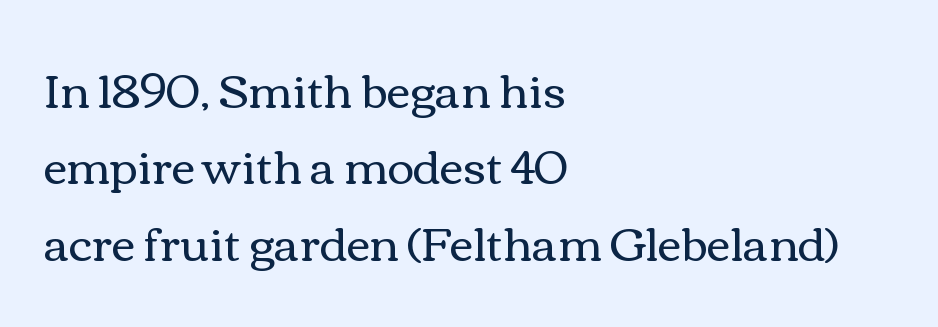
The image shows 46 px regular-weight, wide type, upright; set left-aligned, normal line spacing (1.66x), normal letter spacing, not underlined; medium stroke contrast and a medium x-height.
